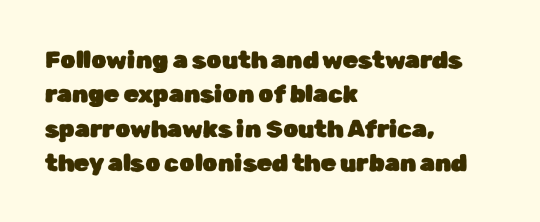
Q: Is the text italic (slanted)? A: No, it is upright.
Q: Is the text underlined? A: No.
Q: How is the paragraph aligned? A: Left-aligned.
Q: Is the spacing between letters normal or unusually wide? A: Normal.
Q: Is the spacing between lines tight, normal or loose? A: Normal.
